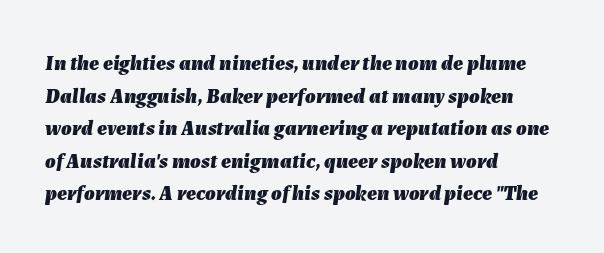
Letters rest on an invisible, unmarked baseline. This block has exactly the height ordinary leading produces. Would a proofreader flag this as italicized? Yes. These lines keep a tight, regular rhythm from letter to letter.
